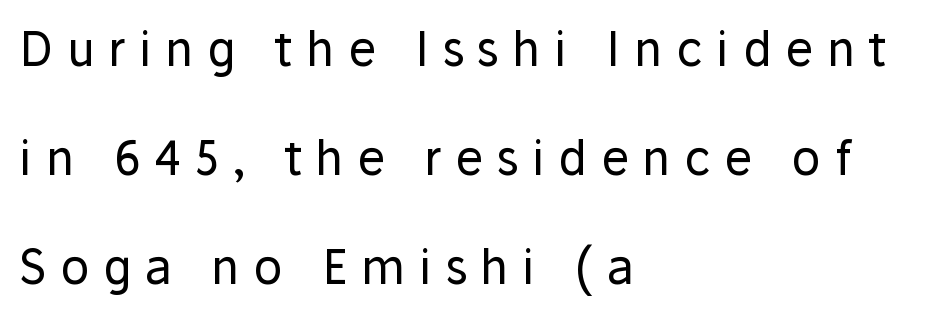
{"serif": "no", "italic": "no", "bold": "no", "weight": "regular", "width": "normal", "stroke_contrast": "low", "x_height": "medium", "monospaced": "no", "underline": "no", "align": "left", "line_spacing": "loose", "line_spacing_ratio": 2.32, "letter_spacing": "wide", "letter_spacing_em": 0.29, "glyph_px": 47}
